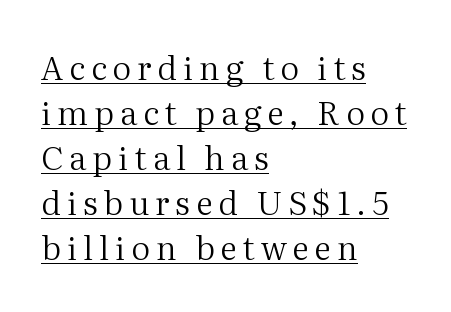
The image shows 33 px regular-weight serif type, upright; set left-aligned, normal line spacing (1.36x), underlined; medium stroke contrast and a medium x-height.
